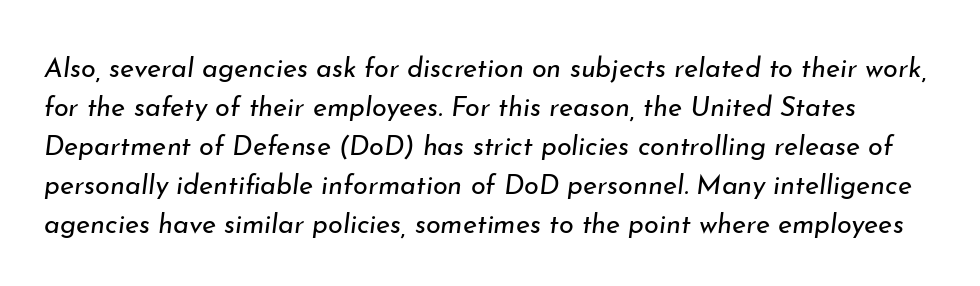
{"italic": "yes", "lean": "right", "slant_degrees": 7, "bold": "no", "underline": "no", "line_spacing": "normal", "line_spacing_ratio": 1.44, "letter_spacing": "normal", "letter_spacing_em": 0.0, "glyph_px": 27}
